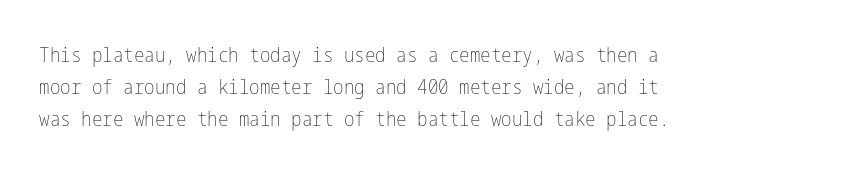
{"italic": "no", "bold": "no", "underline": "no", "align": "left", "line_spacing": "normal", "line_spacing_ratio": 1.53, "letter_spacing": "normal", "letter_spacing_em": 0.0, "glyph_px": 21}
